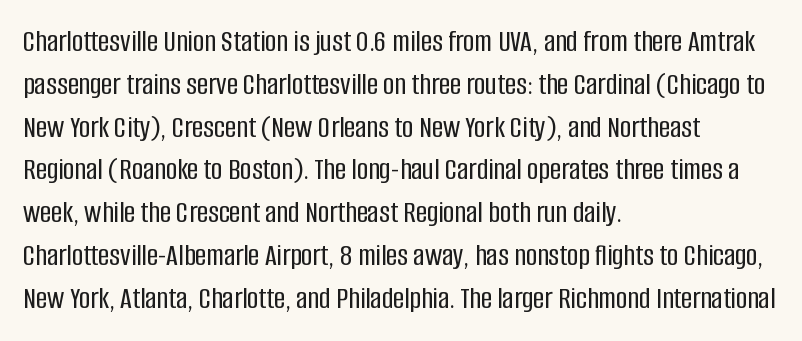
The image shows 31 px condensed sans-serif type, upright; set left-aligned, normal line spacing (1.38x), normal letter spacing, not underlined; low stroke contrast and a large x-height.
